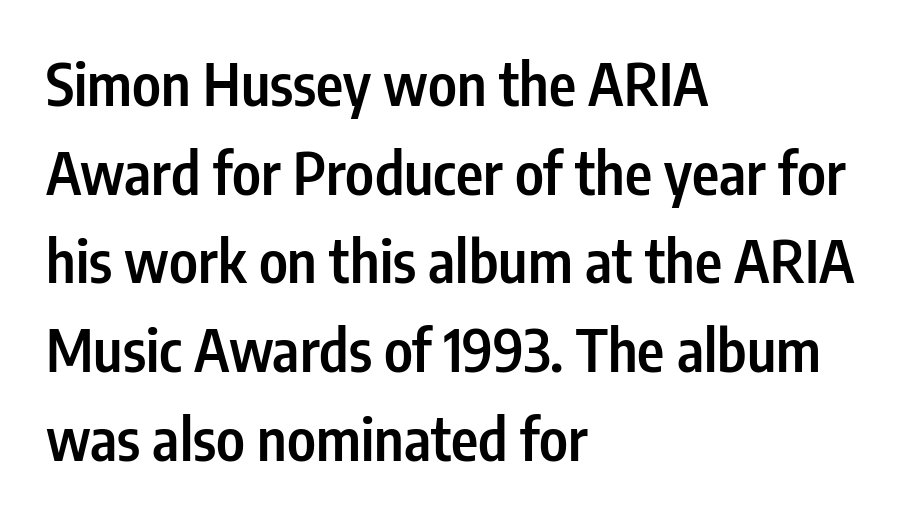
Q: Is the text bold? A: Semi-bold.
Q: Is the text italic (slanted)? A: No, it is upright.
Q: Is the typeface a serif or a sans-serif typeface? A: Sans-serif.
Q: Is the text underlined? A: No.
Q: How is the paragraph aligned? A: Left-aligned.
Q: Is the spacing between letters normal or unusually wide? A: Normal.
Q: Is the spacing between lines tight, normal or loose? A: Normal.
Q: Width (condensed, normal, or wide)? A: Condensed.
Q: Stroke contrast? A: Low.
Q: x-height? A: Medium.
Q: Monospaced? A: No.
